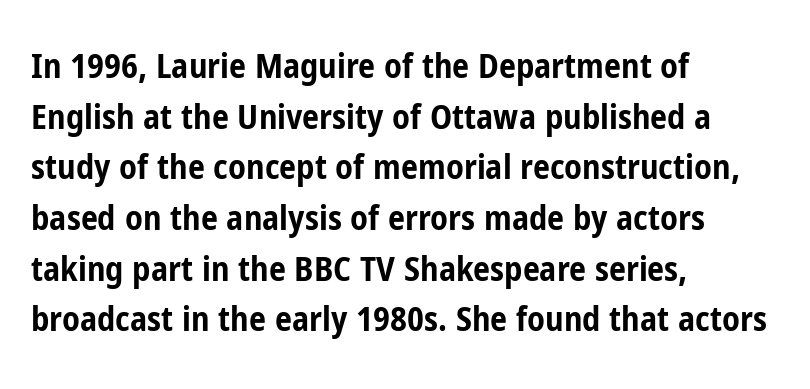
The image shows 34 px bold, condensed sans-serif type, upright; set left-aligned, normal line spacing (1.49x), normal letter spacing, not underlined; low stroke contrast and a medium x-height.
